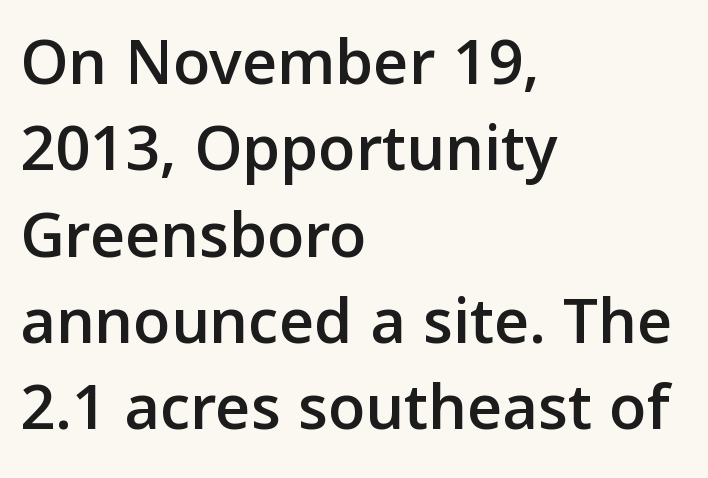
Q: Is the text italic (slanted)? A: No, it is upright.
Q: Is the typeface a serif or a sans-serif typeface? A: Sans-serif.
Q: Is the text underlined? A: No.
Q: How is the paragraph aligned? A: Left-aligned.
Q: Is the spacing between letters normal or unusually wide? A: Normal.
Q: Is the spacing between lines tight, normal or loose? A: Normal.
Q: Width (condensed, normal, or wide)? A: Normal.
Q: Stroke contrast? A: Low.
Q: x-height? A: Medium.
Q: Monospaced? A: No.
